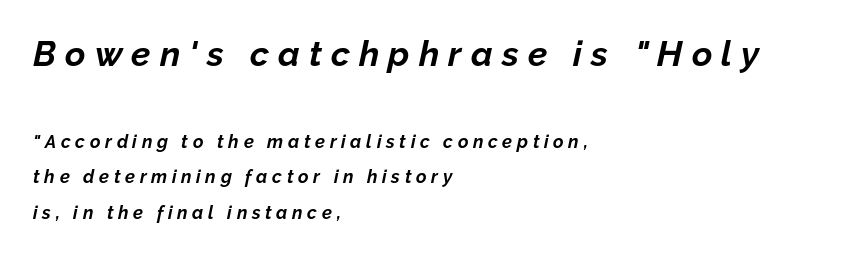
Q: Is the text bold? A: Yes.
Q: Is the text italic (slanted)? A: Yes, it leans right by about 12 degrees.
Q: Is the text underlined? A: No.
Q: How is the paragraph aligned? A: Left-aligned.
Q: Is the spacing between letters normal or unusually wide? A: Unusually wide.
Q: Is the spacing between lines tight, normal or loose? A: Loose.
Q: Which block of text is set in a larger size, the first (top) or the second (bottom)? A: The first (top) one.
Q: Width (condensed, normal, or wide)? A: Normal.
Q: Stroke contrast? A: Low.
Q: x-height? A: Medium.
Q: Monospaced? A: No.
